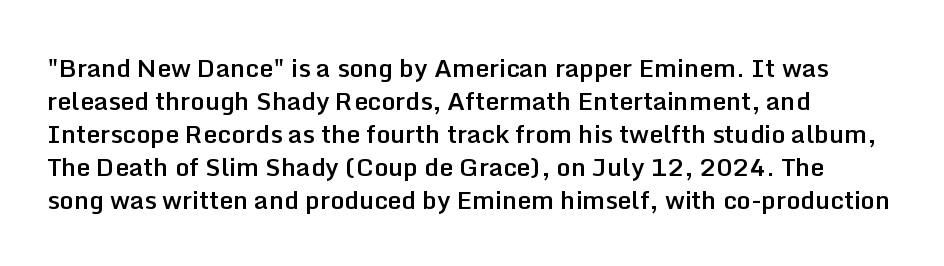
The image shows 25 px text type, upright; set left-aligned, normal line spacing (1.32x), normal letter spacing, not underlined.
